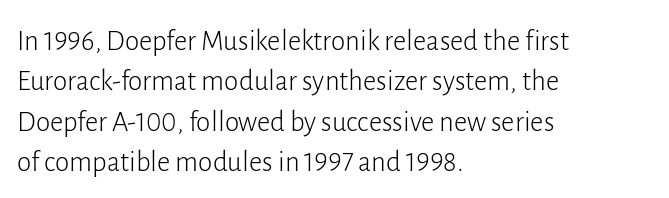
{"serif": "no", "italic": "no", "bold": "no", "weight": "light", "width": "normal", "stroke_contrast": "low", "x_height": "medium", "monospaced": "no", "underline": "no", "align": "left", "line_spacing": "normal", "line_spacing_ratio": 1.39, "letter_spacing": "normal", "letter_spacing_em": 0.0, "glyph_px": 29}
